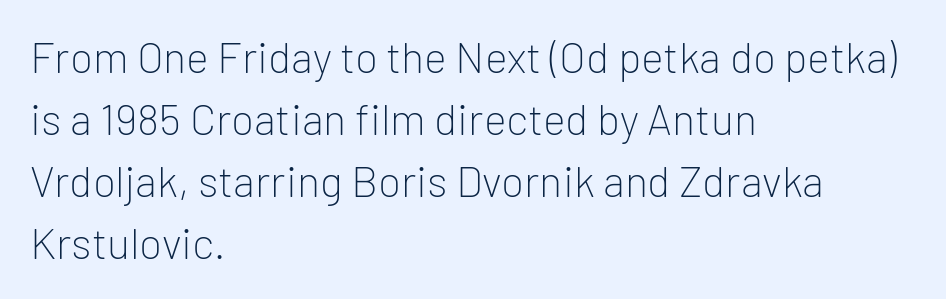
This sample uses plain, unmodified letter spacing. The typesetting does not lean heavy: it is not bold. The glyphs in this specimen are sans serif. The face used here is proportionally spaced, like ordinary book or web type. Descenders are the only things crossing below the line. Vertically, the passage feels balanced, rows spaced as you'd expect.
